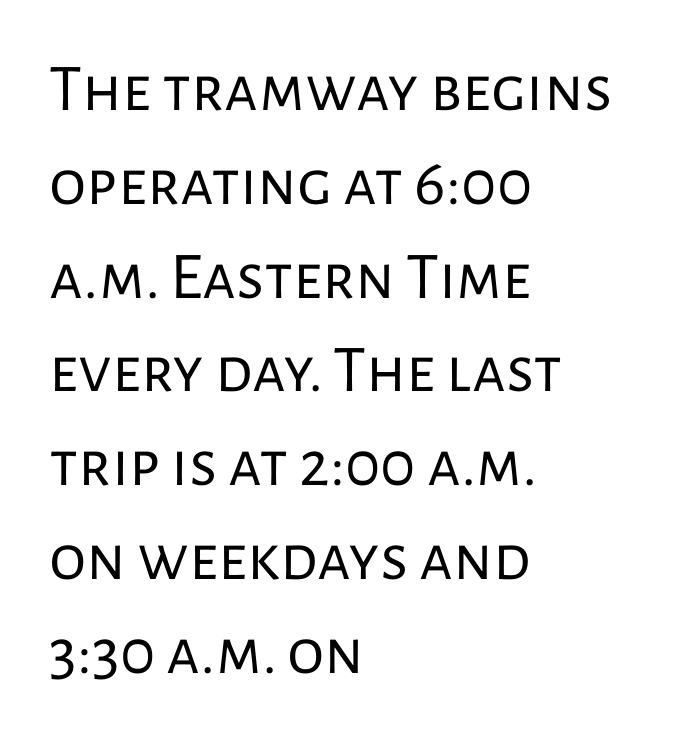
Q: Is the text bold? A: No.
Q: Is the text italic (slanted)? A: No, it is upright.
Q: Is the typeface a serif or a sans-serif typeface? A: Sans-serif.
Q: Is the text underlined? A: No.
Q: How is the paragraph aligned? A: Left-aligned.
Q: Is the spacing between letters normal or unusually wide? A: Normal.
Q: Is the spacing between lines tight, normal or loose? A: Normal.
Q: Width (condensed, normal, or wide)? A: Normal.
Q: Stroke contrast? A: Low.
Q: x-height? A: Medium.
Q: Monospaced? A: No.
